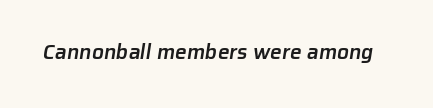
Q: Is the text bold? A: Semi-bold.
Q: Is the text underlined? A: No.
Q: Is the spacing between letters normal or unusually wide? A: Normal.
